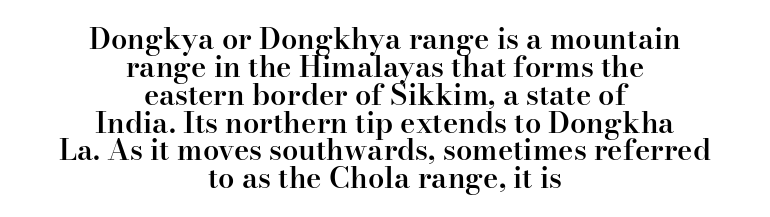
Nobody touched the tracking dial on this one. If you folded the block vertically in half, each line would mirror itself in length. Does the type have serifs? Yes, each stem ends in a small foot. A typesetter would mark this as roman, not italic. The designer dialed line spacing down below the default.
